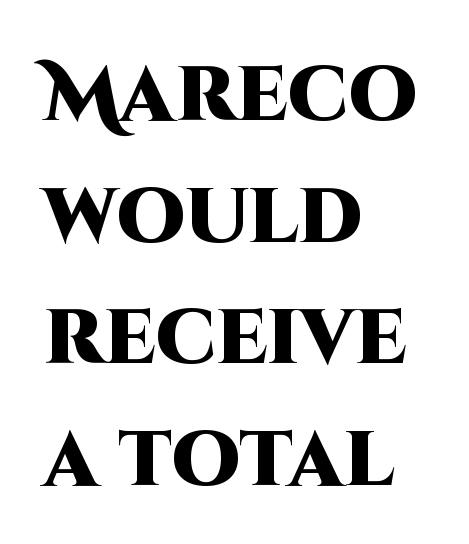
The typesetter chose a ragged-right arrangement here. Heavy, bold letterforms. In terms of leading, this rendering sits right in the middle. Proportional: the letters do not fall into vertical columns.
